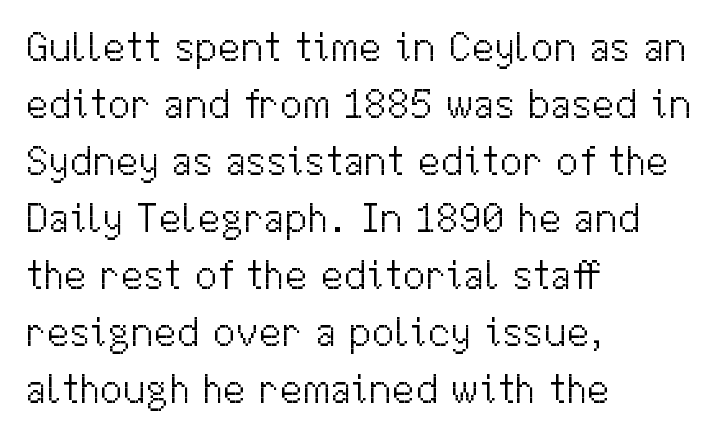
The image shows 41 px light sans-serif type, upright; set left-aligned, normal line spacing (1.39x), normal letter spacing, not underlined; medium stroke contrast and a medium x-height.
